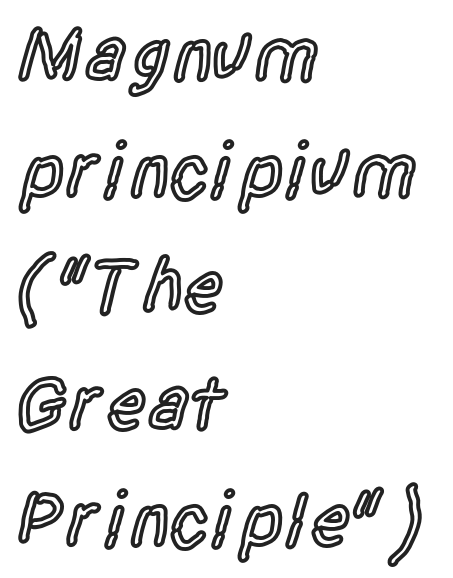
Look at the bottom of the vertical strokes: they stop flat, with no serifs. The strip under each line holds only bare page. The face used here is rendered with its standard letterfit. This sample is left-justified, so line endings fall wherever the words run out.
